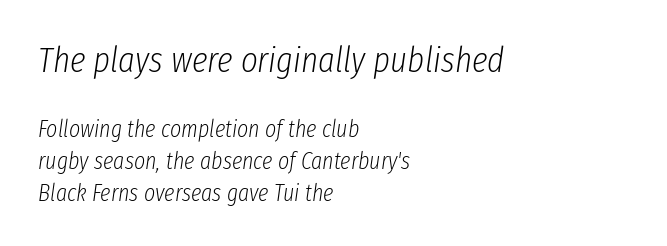
The space directly below the letters is spotless. Each letter keeps its own natural width here, so spacing adapts to shape. Designer's note — italics engaged. The designer left line spacing at the default. The setting favours the left margin, as ordinary paragraphs usually do. The weight would be labelled regular, book, light, or lighter still.
